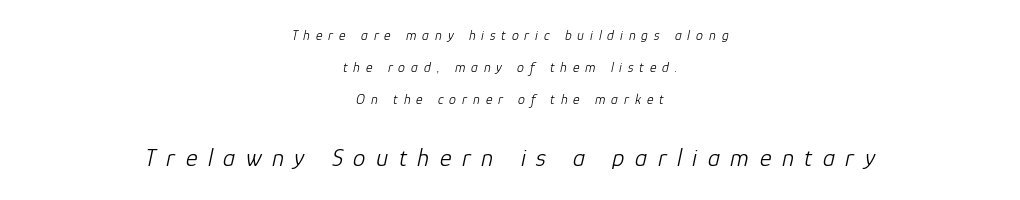
Plain, unruled lines of type. The face looks like a standard text weight, possibly lighter. This sample is center-justified, so both line endings float freely. A typesetter would call this leading open, well beyond the default.
